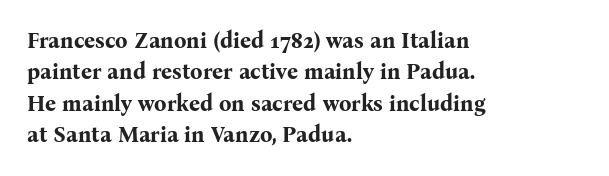
{"italic": "no", "bold": "yes", "underline": "no", "align": "left", "line_spacing": "normal", "line_spacing_ratio": 1.43, "letter_spacing": "normal", "letter_spacing_em": 0.0, "glyph_px": 22}
